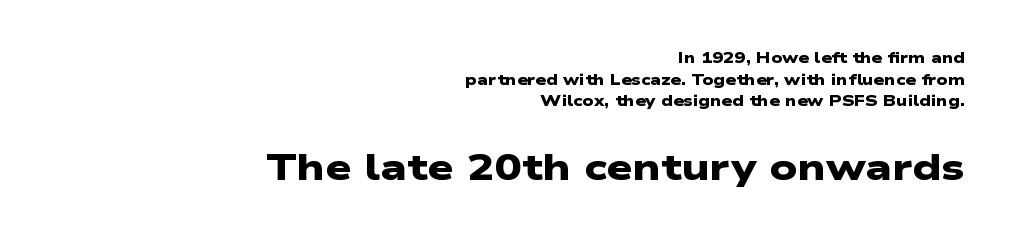
Q: Is the text bold? A: Yes.
Q: Is the typeface a serif or a sans-serif typeface? A: Sans-serif.
Q: Is the text underlined? A: No.
Q: How is the paragraph aligned? A: Right-aligned.
Q: Is the spacing between letters normal or unusually wide? A: Normal.
Q: Is the spacing between lines tight, normal or loose? A: Normal.
Q: Which block of text is set in a larger size, the first (top) or the second (bottom)? A: The second (bottom) one.
Q: Width (condensed, normal, or wide)? A: Wide.
Q: Stroke contrast? A: Low.
Q: x-height? A: Medium.
Q: Monospaced? A: No.
